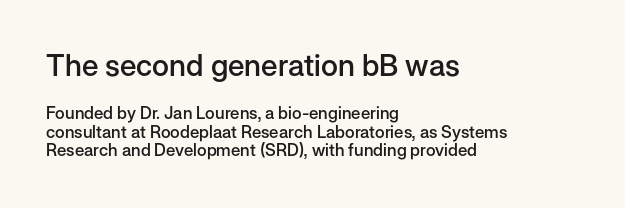
Q: Is the text bold? A: Semi-bold.
Q: Is the text italic (slanted)? A: No, it is upright.
Q: Is the typeface a serif or a sans-serif typeface? A: Sans-serif.
Q: Is the text underlined? A: No.
Q: How is the paragraph aligned? A: Left-aligned.
Q: Is the spacing between letters normal or unusually wide? A: Normal.
Q: Is the spacing between lines tight, normal or loose? A: Tight.
Q: Which block of text is set in a larger size, the first (top) or the second (bottom)? A: The first (top) one.
Q: Width (condensed, normal, or wide)? A: Normal.
Q: Stroke contrast? A: Low.
Q: x-height? A: Medium.
Q: Monospaced? A: No.
